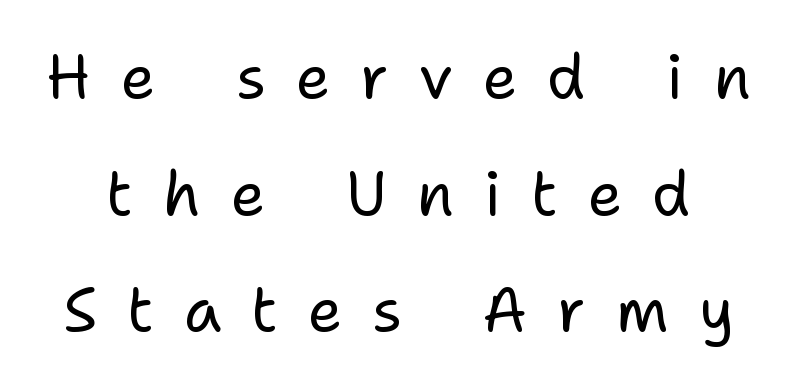
{"serif": "no", "italic": "no", "bold": "no", "weight": "regular", "width": "normal", "stroke_contrast": "low", "x_height": "medium", "monospaced": "no", "underline": "no", "line_spacing": "loose", "line_spacing_ratio": 1.91, "letter_spacing": "wide", "letter_spacing_em": 0.49, "glyph_px": 61}
